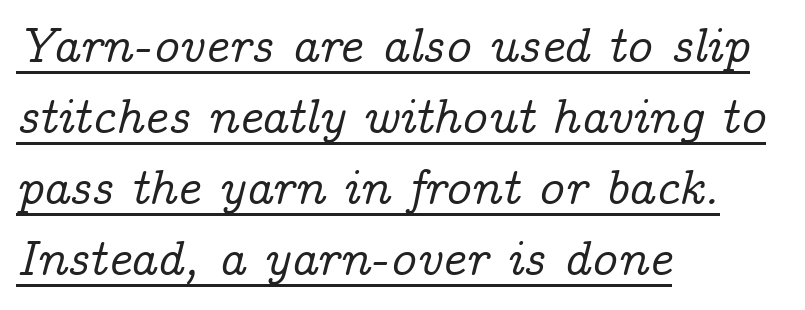
{"serif": "yes", "italic": "yes", "lean": "right", "slant_degrees": 14, "width": "normal", "stroke_contrast": "low", "x_height": "medium", "monospaced": "no", "underline": "yes", "align": "left", "line_spacing": "normal", "line_spacing_ratio": 1.42, "letter_spacing": "normal", "letter_spacing_em": 0.0, "glyph_px": 50}
